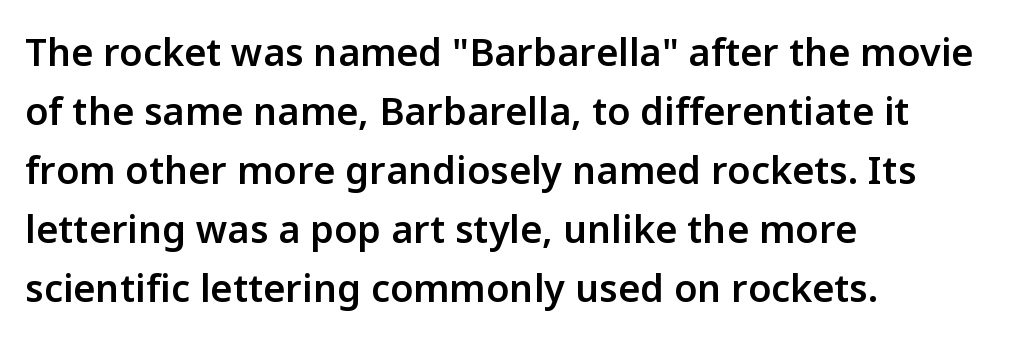
{"serif": "no", "italic": "no", "bold": "semi", "weight": "semibold", "width": "normal", "stroke_contrast": "low", "x_height": "medium", "monospaced": "no", "underline": "no", "align": "left", "line_spacing": "normal", "line_spacing_ratio": 1.55, "letter_spacing": "normal", "letter_spacing_em": 0.0, "glyph_px": 38}
